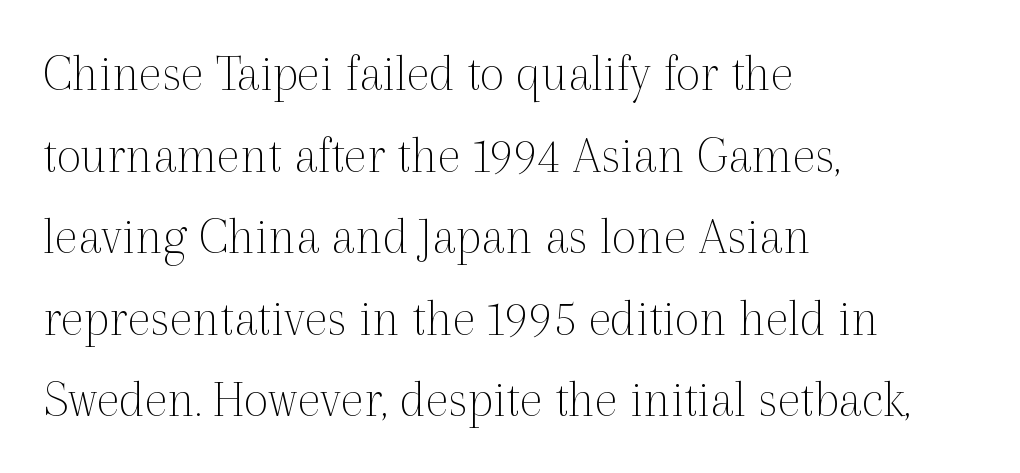
The passage shown is typed in a proportional face where columns would drift. This sample uses a serif face. The foot of each line stays bare and open. Nothing unusual about the tracking: characters are spaced as the font intends. Notice how the stems are strictly vertical — no italics here.
